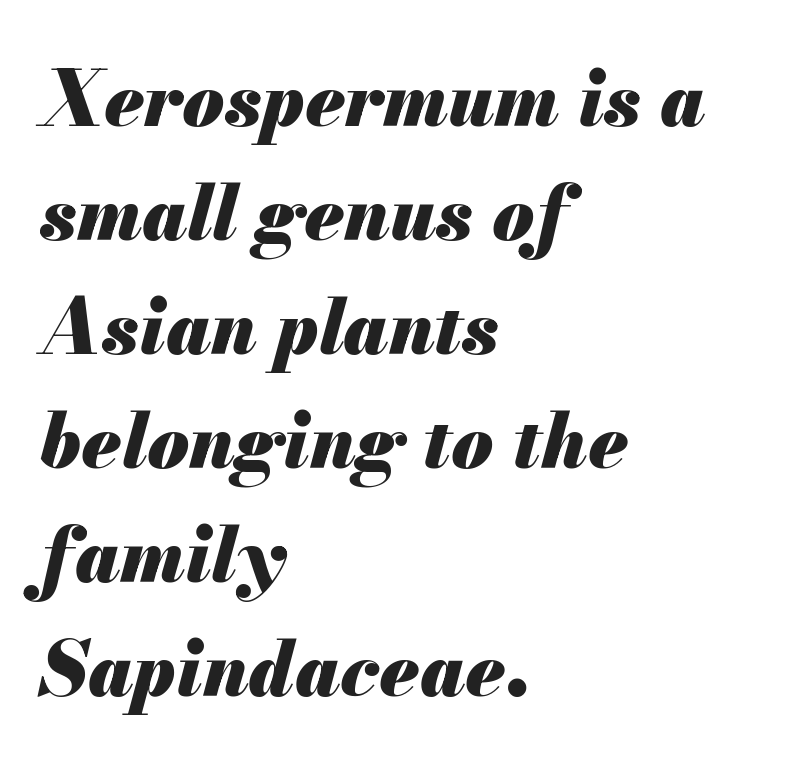
The image shows 76 px heavy type, italic (leaning right); set left-aligned, normal line spacing (1.5x), normal letter spacing, not underlined; medium stroke contrast and a small x-height.
